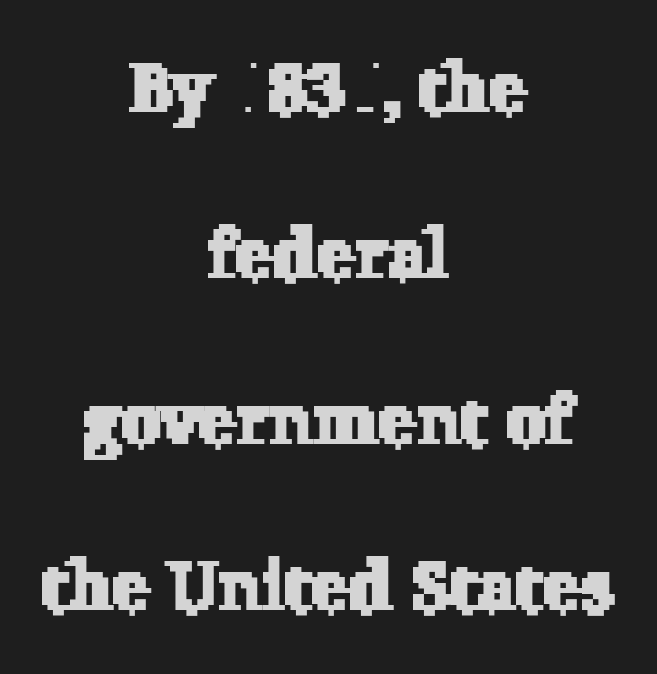
{"serif": "yes", "width": "normal", "stroke_contrast": "low", "x_height": "medium", "monospaced": "no", "underline": "no", "align": "center", "line_spacing": "loose", "line_spacing_ratio": 2.34, "letter_spacing": "normal", "letter_spacing_em": 0.0, "glyph_px": 71}
